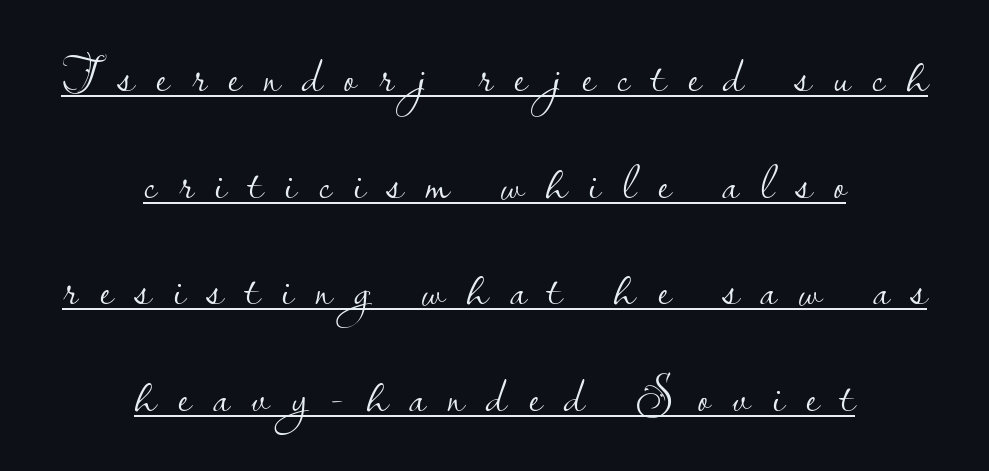
{"serif": "no", "bold": "no", "weight": "light", "width": "normal", "stroke_contrast": "low", "x_height": "small", "monospaced": "no", "underline": "yes", "align": "center", "line_spacing": "loose", "line_spacing_ratio": 2.09, "letter_spacing": "wide", "letter_spacing_em": 0.43, "glyph_px": 51}
